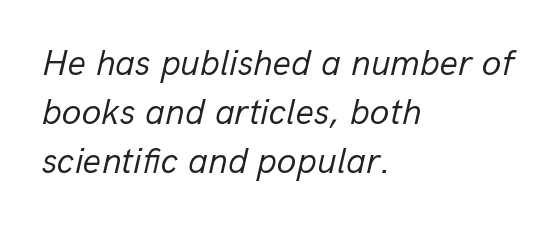
Q: Is the text bold? A: No.
Q: Is the text italic (slanted)? A: Yes, it leans right by about 13 degrees.
Q: Is the text underlined? A: No.
Q: How is the paragraph aligned? A: Left-aligned.
Q: Is the spacing between letters normal or unusually wide? A: Normal.
Q: Is the spacing between lines tight, normal or loose? A: Normal.
Q: Width (condensed, normal, or wide)? A: Normal.
Q: Stroke contrast? A: Low.
Q: x-height? A: Medium.
Q: Monospaced? A: No.
